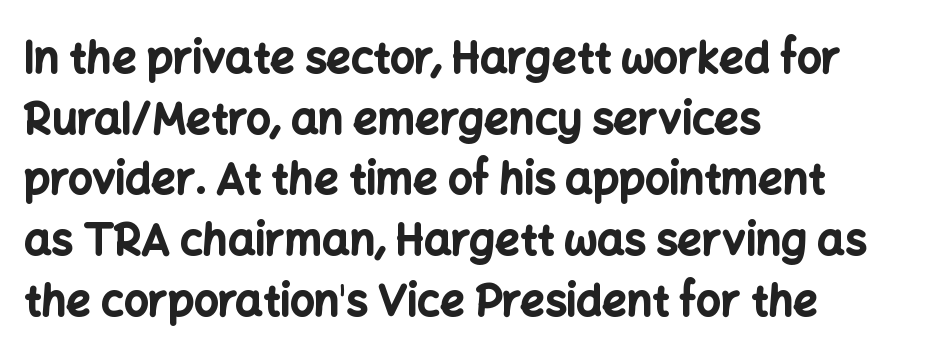
{"serif": "no", "italic": "no", "bold": "yes", "weight": "bold", "width": "normal", "stroke_contrast": "low", "x_height": "medium", "monospaced": "no", "underline": "no", "align": "left", "line_spacing": "normal", "line_spacing_ratio": 1.41, "letter_spacing": "normal", "letter_spacing_em": 0.0, "glyph_px": 43}
